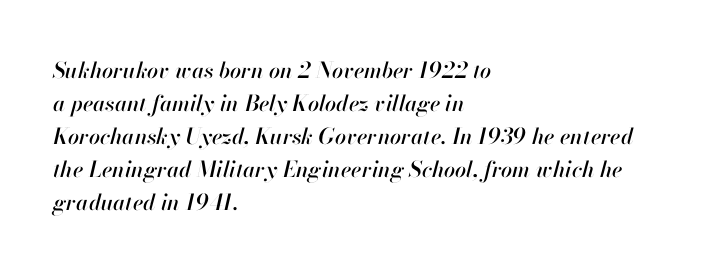
{"italic": "yes", "lean": "right", "slant_degrees": 13, "underline": "no", "align": "left", "line_spacing": "normal", "line_spacing_ratio": 1.5, "letter_spacing": "normal", "letter_spacing_em": 0.0, "glyph_px": 22}
